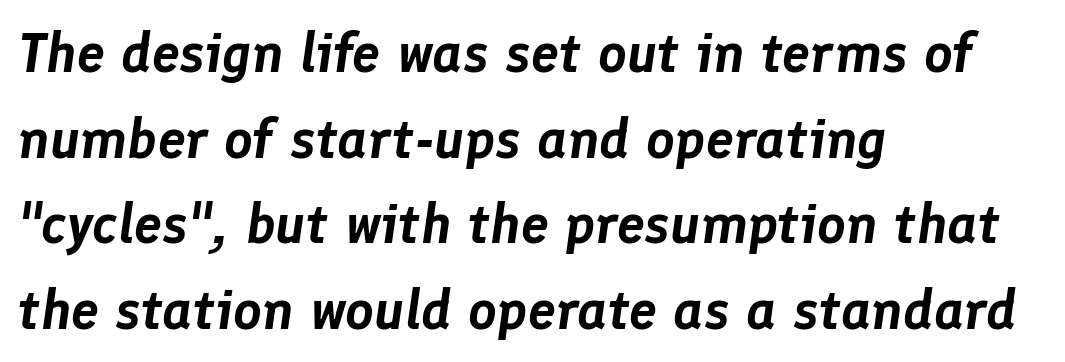
The image shows 56 px text type, italic (leaning right); set left-aligned, normal line spacing (1.53x), normal letter spacing, not underlined; low stroke contrast and a medium x-height.
